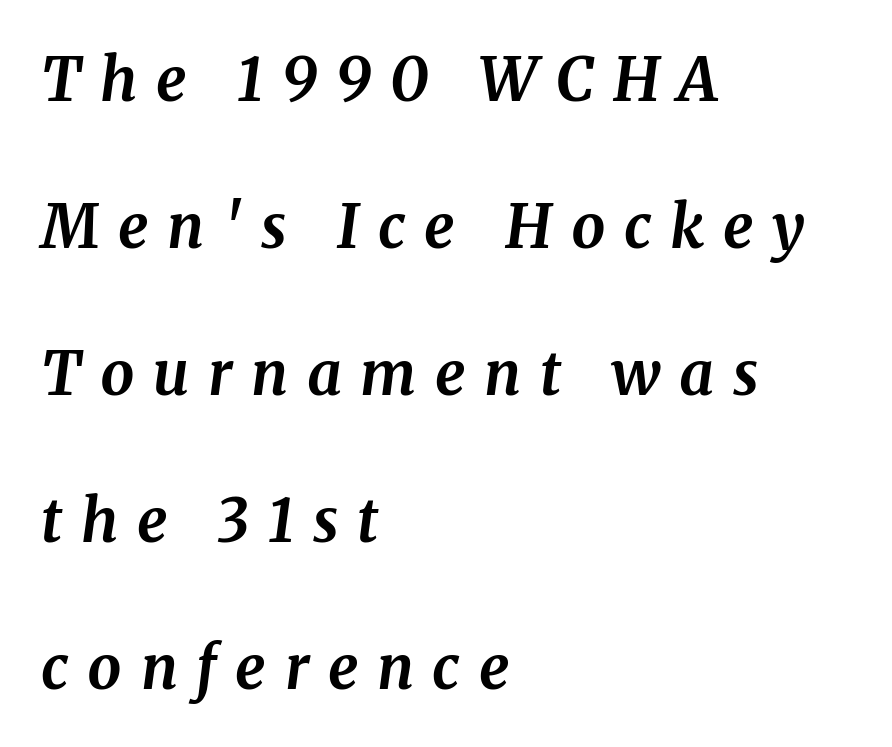
Is there much room between lines? Yes — plenty of vertical air separates them. Thick stems and heavy bowls — unmistakably bold. The typeface chosen for these lines features serifs. This sample uses an oblique cut, with every glyph tilted off the vertical. The glyphs are unaccompanied by any horizontal stroke below them. Display-style spreading of the glyphs; the letterfit is very open.
